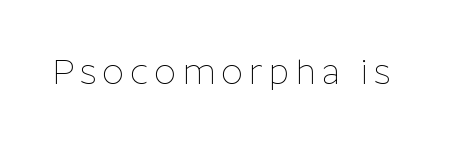
No chunkiness to these letters — they're not bold. The words here are not underlined. You could not count columns in this text — the font is proportionally spaced. Italic: no, the glyphs are upright roman.
